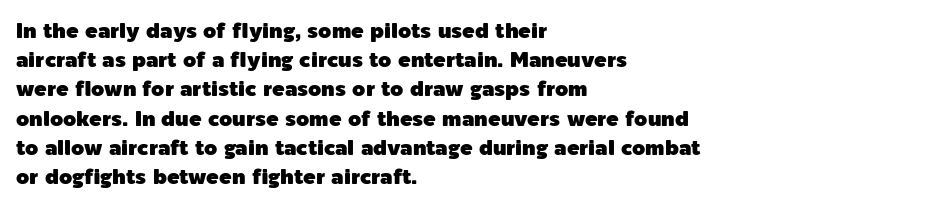
Q: Is the text italic (slanted)? A: No, it is upright.
Q: Is the text underlined? A: No.
Q: How is the paragraph aligned? A: Left-aligned.
Q: Is the spacing between letters normal or unusually wide? A: Normal.
Q: Is the spacing between lines tight, normal or loose? A: Normal.
